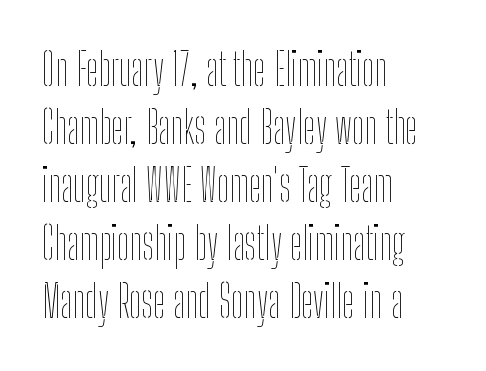
The zone under the glyphs is completely vacant. Quick note: not italic, upright. Baseline-to-baseline distance is the conventional proportion of letter height. In terms of letterspacing, this is plain default setting. The setting favours the left margin, as ordinary paragraphs usually do. Proportional: the letters do not fall into vertical columns.
